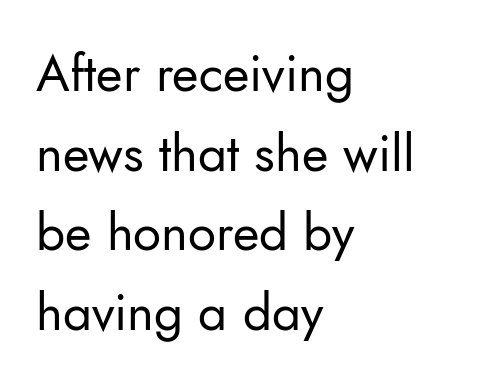
Q: Is the text bold? A: No.
Q: Is the text italic (slanted)? A: No, it is upright.
Q: Is the typeface a serif or a sans-serif typeface? A: Sans-serif.
Q: Is the text underlined? A: No.
Q: How is the paragraph aligned? A: Left-aligned.
Q: Is the spacing between letters normal or unusually wide? A: Normal.
Q: Is the spacing between lines tight, normal or loose? A: Normal.
Q: Width (condensed, normal, or wide)? A: Normal.
Q: Stroke contrast? A: Low.
Q: x-height? A: Small.
Q: Monospaced? A: No.
